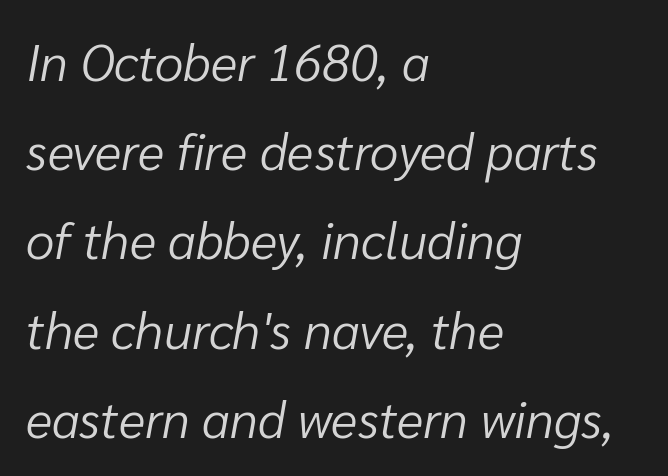
The image shows 51 px light type, italic (leaning right); set left-aligned, line spacing 1.75x, normal letter spacing, not underlined; low stroke contrast and a medium x-height.
